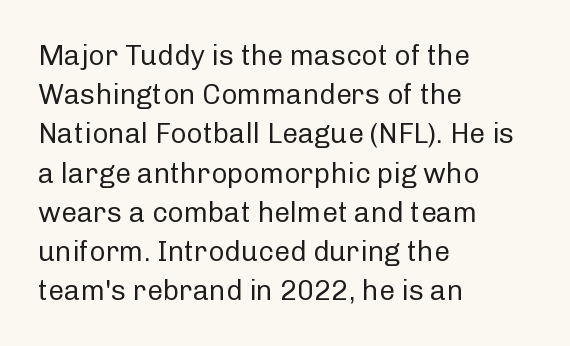
{"serif": "no", "italic": "no", "bold": "no", "weight": "regular", "width": "normal", "stroke_contrast": "low", "x_height": "medium", "monospaced": "no", "underline": "no", "align": "left", "line_spacing": "normal", "line_spacing_ratio": 1.4, "letter_spacing": "normal", "letter_spacing_em": 0.0, "glyph_px": 28}
